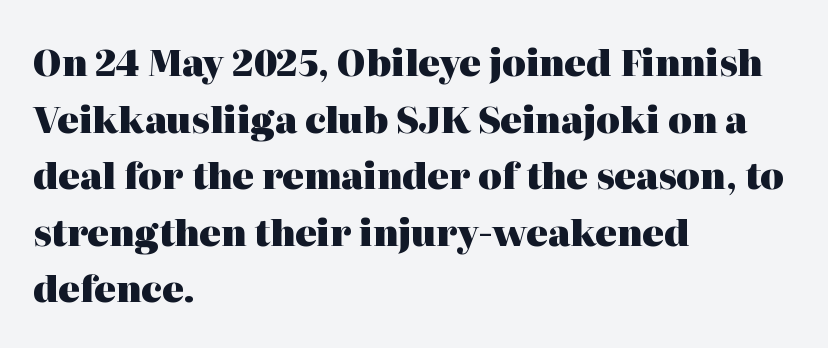
Q: Is the text bold? A: Yes.
Q: Is the text italic (slanted)? A: No, it is upright.
Q: Is the typeface a serif or a sans-serif typeface? A: Serif.
Q: Is the text underlined? A: No.
Q: How is the paragraph aligned? A: Left-aligned.
Q: Is the spacing between letters normal or unusually wide? A: Normal.
Q: Is the spacing between lines tight, normal or loose? A: Normal.
Q: Width (condensed, normal, or wide)? A: Normal.
Q: Stroke contrast? A: High.
Q: x-height? A: Medium.
Q: Monospaced? A: No.
